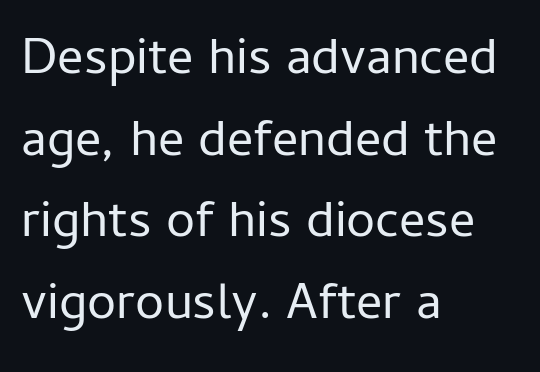
Q: Is the text bold? A: No.
Q: Is the text italic (slanted)? A: No, it is upright.
Q: Is the typeface a serif or a sans-serif typeface? A: Sans-serif.
Q: Is the text underlined? A: No.
Q: How is the paragraph aligned? A: Left-aligned.
Q: Is the spacing between letters normal or unusually wide? A: Normal.
Q: Is the spacing between lines tight, normal or loose? A: Normal.
Q: Width (condensed, normal, or wide)? A: Normal.
Q: Stroke contrast? A: Low.
Q: x-height? A: Medium.
Q: Monospaced? A: No.
